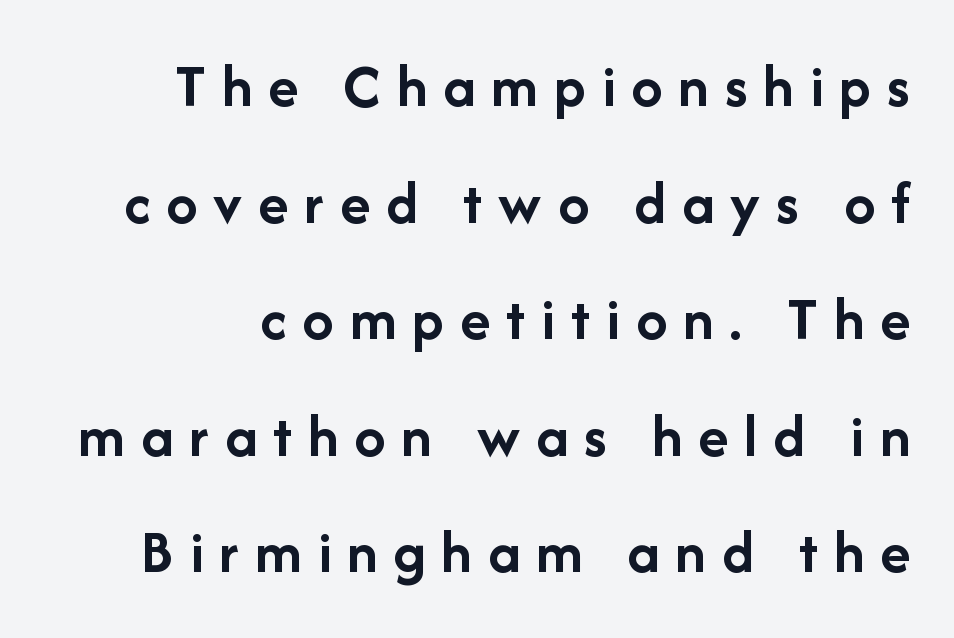
Q: Is the text bold? A: Yes.
Q: Is the text italic (slanted)? A: No, it is upright.
Q: Is the typeface a serif or a sans-serif typeface? A: Sans-serif.
Q: Is the text underlined? A: No.
Q: How is the paragraph aligned? A: Right-aligned.
Q: Is the spacing between letters normal or unusually wide? A: Unusually wide.
Q: Width (condensed, normal, or wide)? A: Normal.
Q: Stroke contrast? A: Low.
Q: x-height? A: Medium.
Q: Monospaced? A: No.
